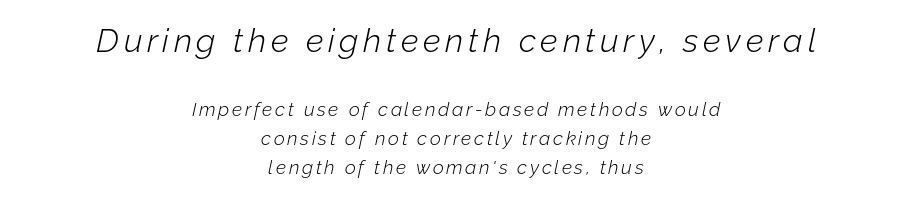
Q: Is the text bold? A: No.
Q: Is the text italic (slanted)? A: Yes, it leans right by about 12 degrees.
Q: Is the text underlined? A: No.
Q: How is the paragraph aligned? A: Centered.
Q: Is the spacing between lines tight, normal or loose? A: Normal.
Q: Which block of text is set in a larger size, the first (top) or the second (bottom)? A: The first (top) one.
Q: Width (condensed, normal, or wide)? A: Normal.
Q: Stroke contrast? A: Low.
Q: x-height? A: Medium.
Q: Monospaced? A: No.
